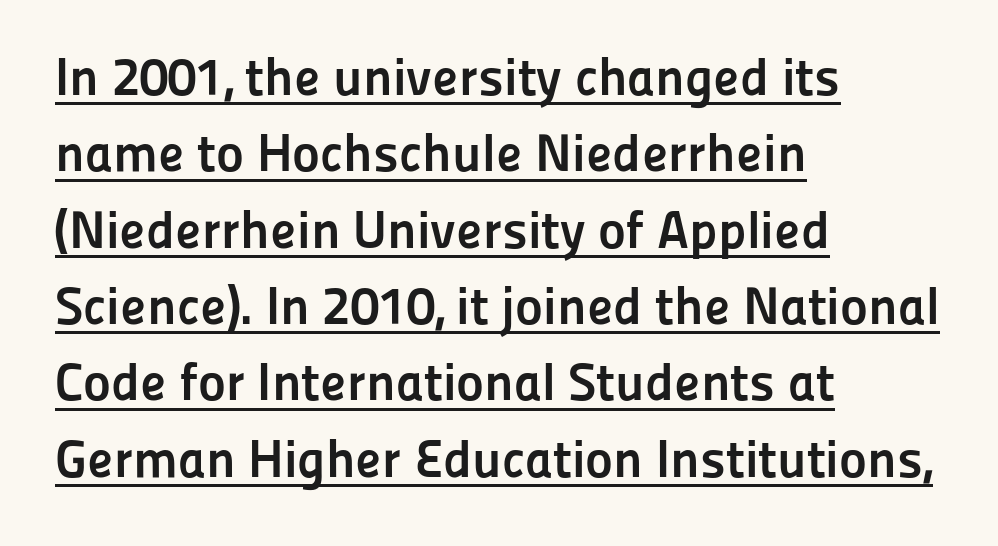
The image shows 53 px semibold sans-serif type, upright; set left-aligned, normal line spacing (1.44x), normal letter spacing, underlined; low stroke contrast and a medium x-height.
